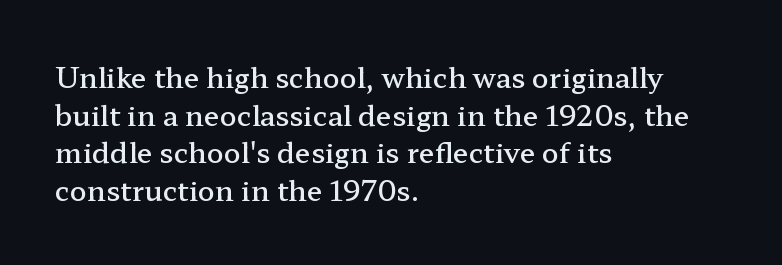
Tracking value appears to be zero — textbook default spacing. Posture: upright roman. Has an underline been added? It has not. The rows are spaced the way most documents space them. Semibold letterforms, between regular and bold.
